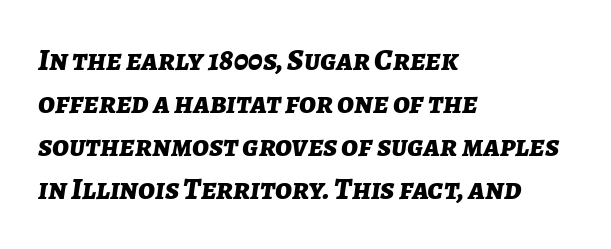
The face used here has the dense, thick strokes of a bold. The rendering applies a slant to the glyphs. Do the characters align in a grid? No, the font is proportional. Type without underlining.
